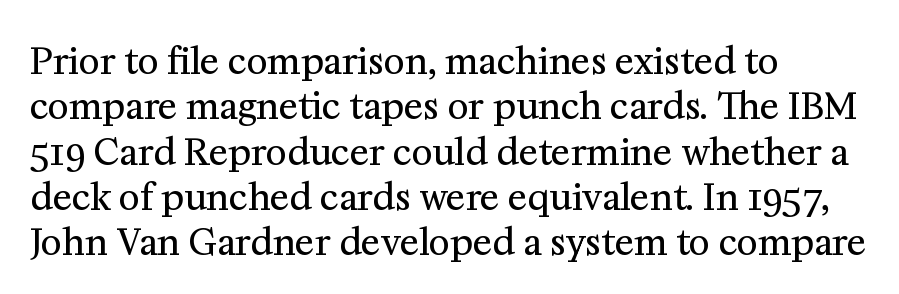
This is not heavy type; no bold has been used. A student would call this left alignment; a typographer would say flush left, rag right. Posture: upright roman. The passage shown has conventional tracking throughout. The passage shown is typed in a proportional face where columns would drift. Regarding leading, the lines here are spaced in the standard way.
